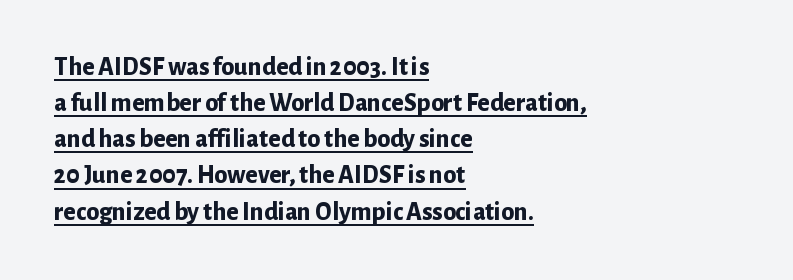
{"italic": "no", "bold": "yes", "underline": "yes", "align": "left", "line_spacing": "normal", "line_spacing_ratio": 1.39, "letter_spacing": "normal", "letter_spacing_em": 0.0, "glyph_px": 26}
